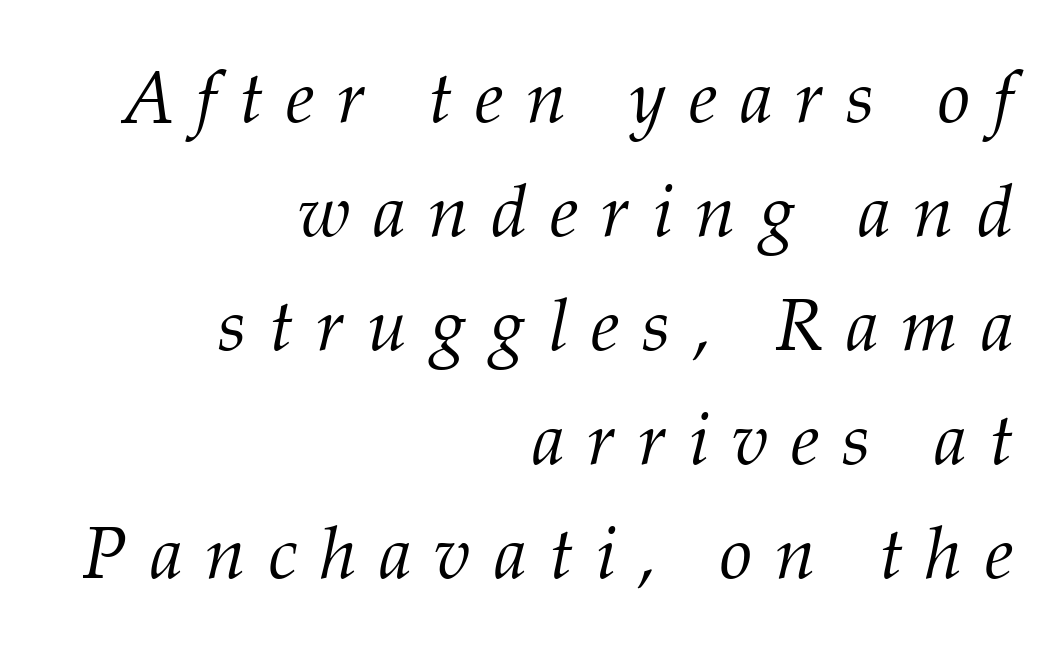
Normally led — the rows are evenly, conventionally spaced. Line endings align vertically; line beginnings do not. Each letter keeps its own natural width here, so spacing adapts to shape. The glyphs in this specimen are seriffed. The typeface has the unassuming heft of standard copy or less.
